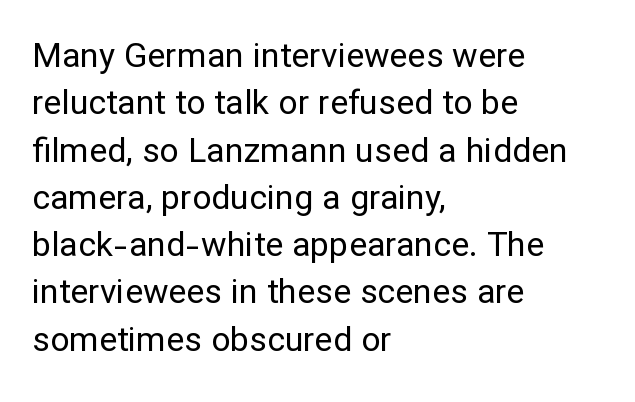
Q: Is the text bold? A: No.
Q: Is the text italic (slanted)? A: No, it is upright.
Q: Is the typeface a serif or a sans-serif typeface? A: Sans-serif.
Q: Is the text underlined? A: No.
Q: How is the paragraph aligned? A: Left-aligned.
Q: Is the spacing between letters normal or unusually wide? A: Normal.
Q: Is the spacing between lines tight, normal or loose? A: Normal.
Q: Width (condensed, normal, or wide)? A: Normal.
Q: Stroke contrast? A: Low.
Q: x-height? A: Medium.
Q: Monospaced? A: No.
